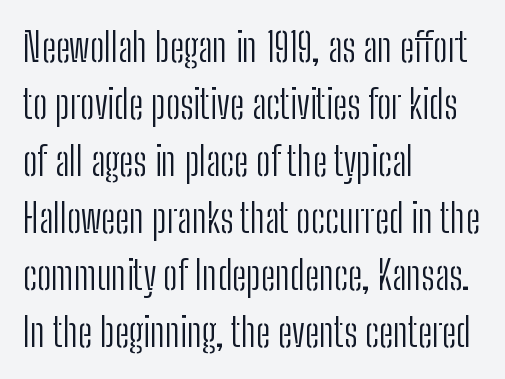
Tall strokes in this sample are plumb rather than angled. Layout note: lines flush left. The passage shown is typed in a proportional face where columns would drift. Is there much room between lines? A standard amount, neither cramped nor airy. Serif or sans? Sans — the stroke terminals are bare. This rendering leaves character spacing at its baseline value.
